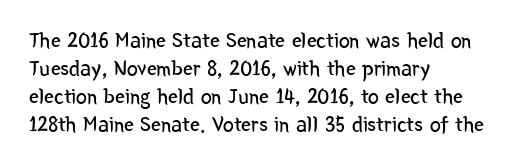
{"italic": "no", "bold": "no", "underline": "no", "align": "left", "line_spacing": "normal", "line_spacing_ratio": 1.27, "letter_spacing": "normal", "letter_spacing_em": 0.0, "glyph_px": 22}
